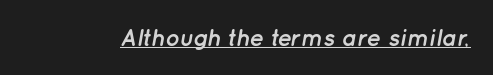
The image shows 24 px bold type, italic (leaning right); set normal letter spacing, underlined.
